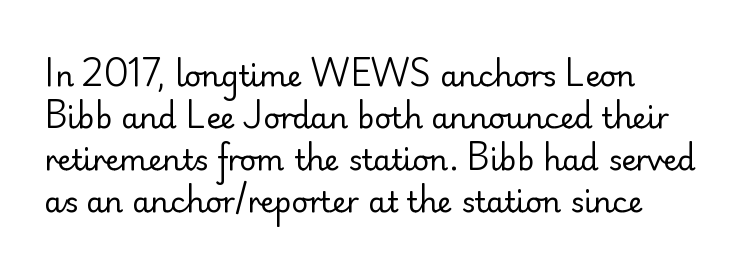
Is this a sans? Yes — the strokes have no serifs. You could call the tracking neutral — neither tight nor loose. The typesetting does not lean heavy: it is not bold. The rendering uses natural spacing where letterforms have individual widths.
